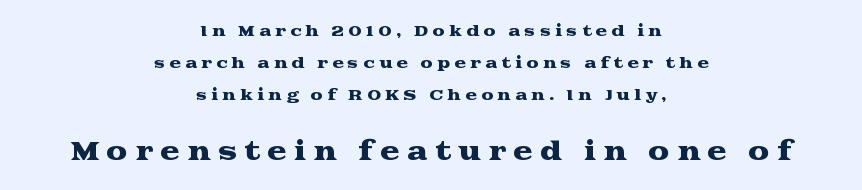
The image shows 24 px text type, upright; set centered, loose line spacing (2.27x), unusually wide letter spacing (+0.29 em), not underlined; the second (bottom) block is 1.71x larger.
